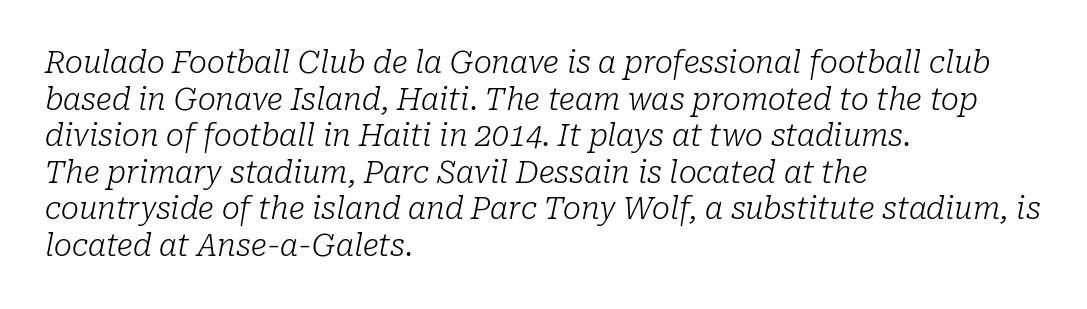
The image shows 30 px light serif type, italic (leaning right); set left-aligned, line spacing 1.22x, normal letter spacing, not underlined; low stroke contrast and a medium x-height.
